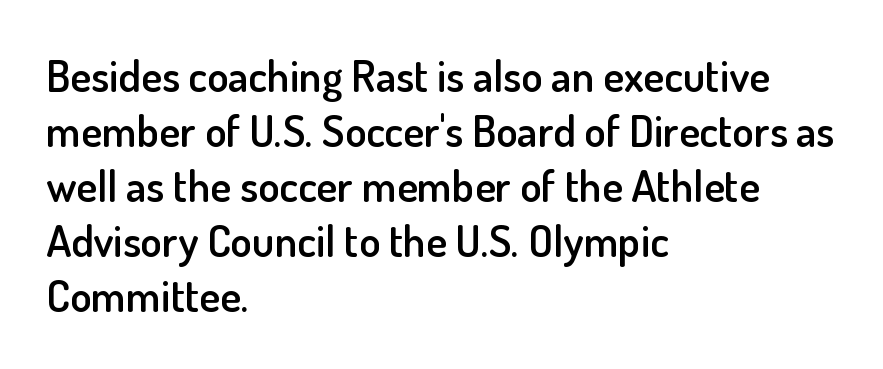
The image shows 44 px semibold sans-serif type, upright; set left-aligned, normal line spacing (1.25x), normal letter spacing, not underlined; low stroke contrast and a small x-height.
